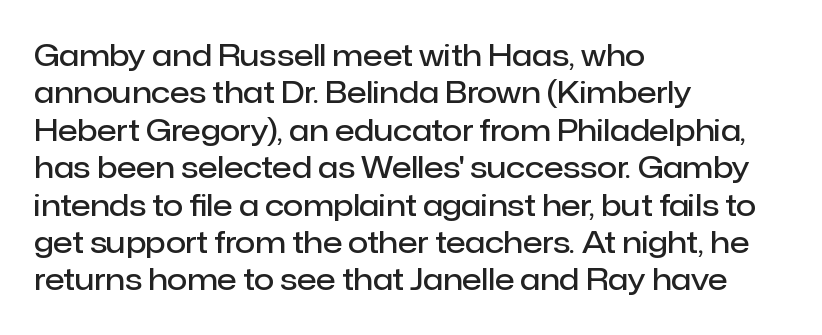
Q: Is the text bold? A: Semi-bold.
Q: Is the text italic (slanted)? A: No, it is upright.
Q: Is the typeface a serif or a sans-serif typeface? A: Sans-serif.
Q: Is the text underlined? A: No.
Q: How is the paragraph aligned? A: Left-aligned.
Q: Is the spacing between letters normal or unusually wide? A: Normal.
Q: Is the spacing between lines tight, normal or loose? A: Normal.
Q: Width (condensed, normal, or wide)? A: Normal.
Q: Stroke contrast? A: Low.
Q: x-height? A: Medium.
Q: Monospaced? A: No.
